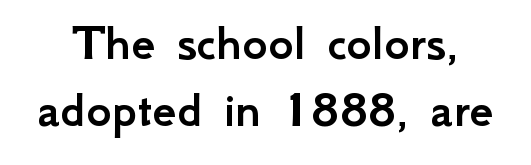
This is the regular roman posture of the typeface. The rendering uses natural spacing where letterforms have individual widths. Vertical spacing — default. This sample uses plain, unmodified letter spacing.
